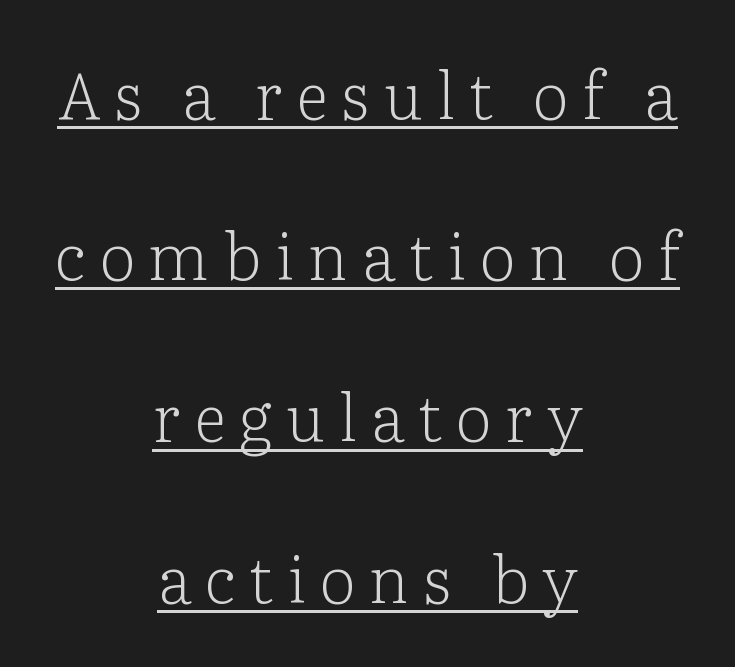
The image shows 65 px light serif type, upright; set centered, loose line spacing (2.48x), unusually wide letter spacing (+0.21 em), underlined; low stroke contrast and a medium x-height.
